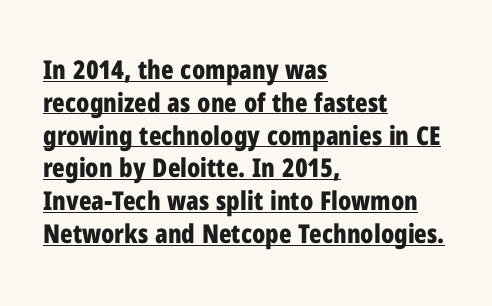
The image shows 26 px bold type, upright; set left-aligned, normal line spacing (1.26x), normal letter spacing, underlined.
